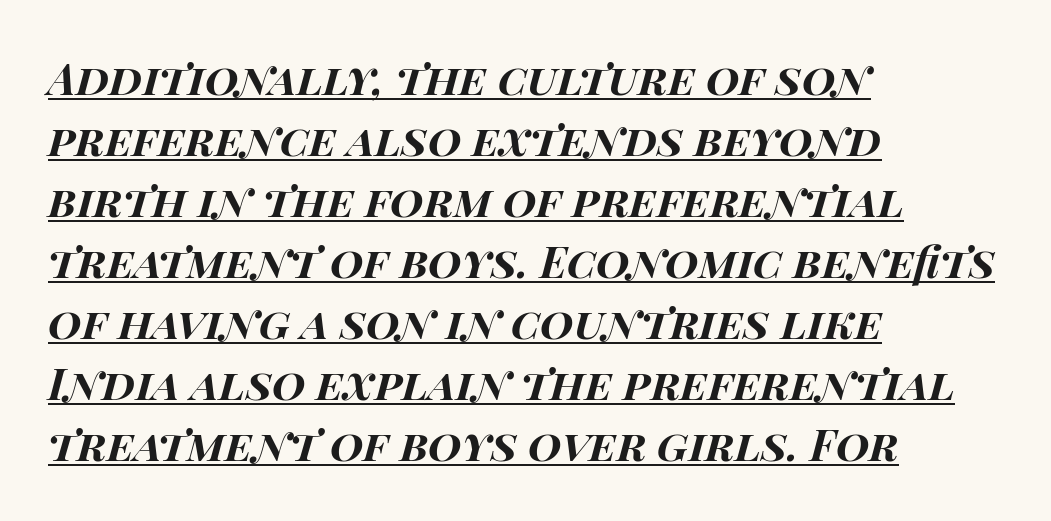
{"italic": "yes", "lean": "right", "slant_degrees": 14, "bold": "yes", "weight": "bold", "width": "wide", "stroke_contrast": "high", "x_height": "large", "monospaced": "no", "underline": "yes", "align": "left", "line_spacing": "normal", "line_spacing_ratio": 1.42, "letter_spacing": "normal", "letter_spacing_em": 0.0, "glyph_px": 43}
